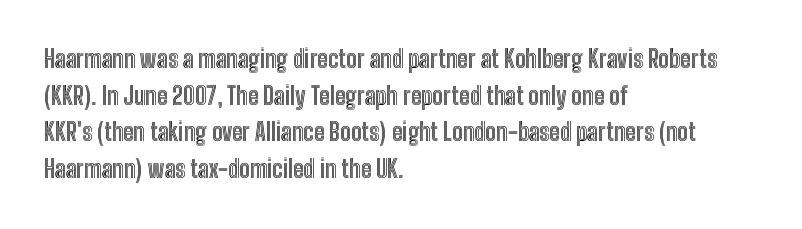
{"italic": "no", "underline": "no", "align": "left", "line_spacing": "normal", "line_spacing_ratio": 1.53, "letter_spacing": "normal", "letter_spacing_em": 0.0, "glyph_px": 24}
